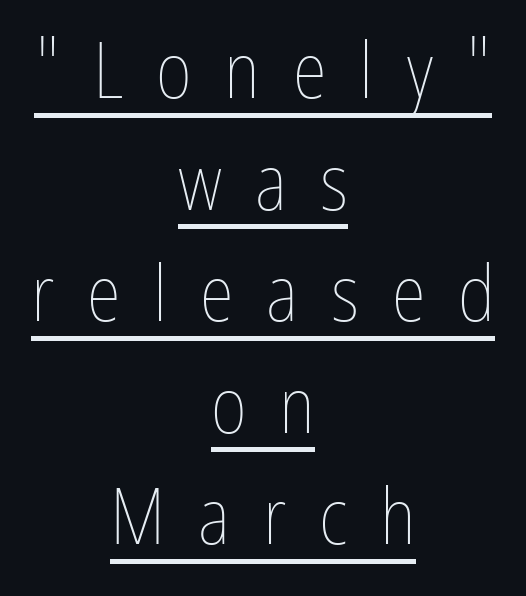
{"italic": "no", "bold": "no", "weight": "thin", "width": "condensed", "stroke_contrast": "low", "x_height": "medium", "monospaced": "no", "underline": "yes", "align": "center", "line_spacing": "normal", "line_spacing_ratio": 1.43, "letter_spacing": "wide", "letter_spacing_em": 0.42, "glyph_px": 78}
